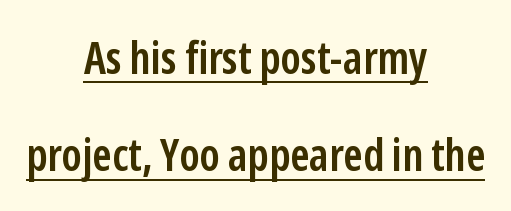
Looks like someone drew a line under every word here. Does the copy run flush right? No — it is centered line by line. Inter-character spacing is left at the font's built-in metrics. Every character sits straight up, as roman type does. The lines are spread far apart with generous leading.
